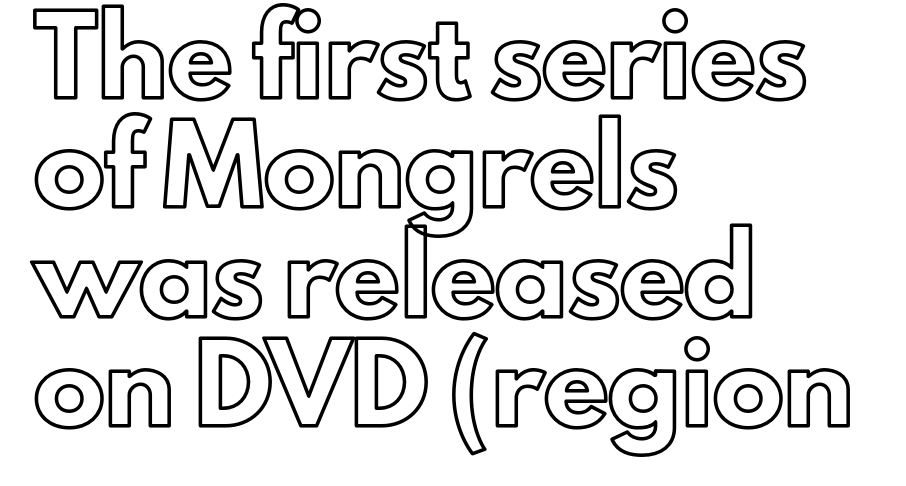
{"italic": "no", "width": "normal", "x_height": "small", "monospaced": "no", "underline": "no", "align": "left", "line_spacing": "normal", "line_spacing_ratio": 1.54, "letter_spacing": "normal", "letter_spacing_em": 0.0, "glyph_px": 71}
